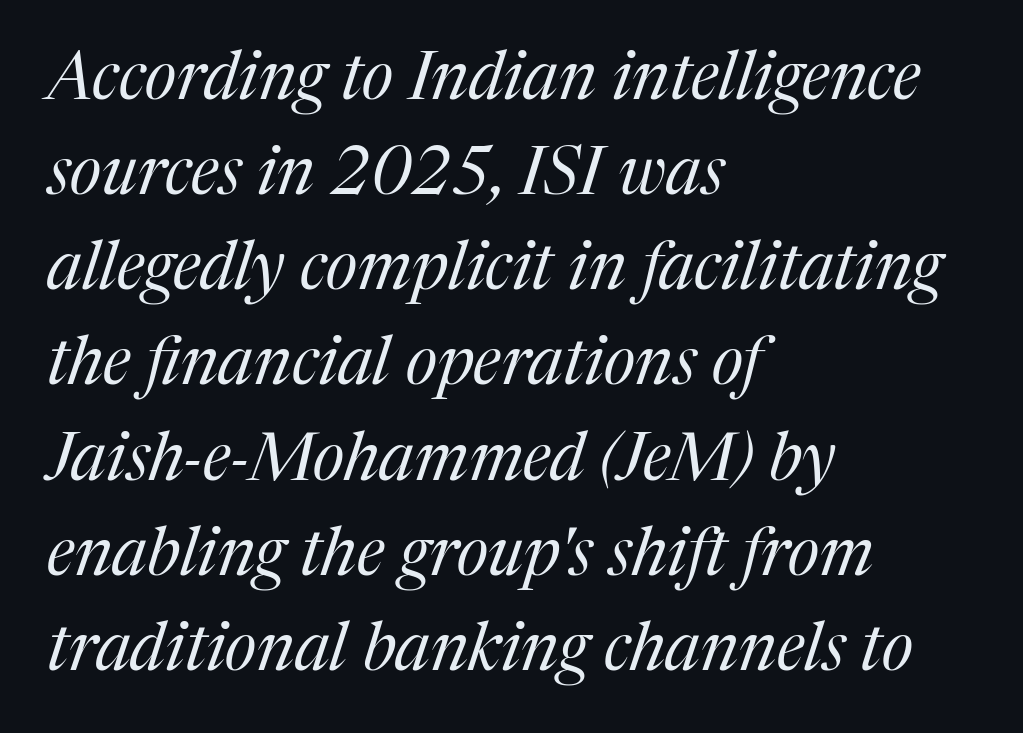
Q: Is the text bold? A: No.
Q: Is the text italic (slanted)? A: Yes, it leans right by about 17 degrees.
Q: Is the typeface a serif or a sans-serif typeface? A: Serif.
Q: Is the text underlined? A: No.
Q: How is the paragraph aligned? A: Left-aligned.
Q: Is the spacing between letters normal or unusually wide? A: Normal.
Q: Is the spacing between lines tight, normal or loose? A: Normal.
Q: Width (condensed, normal, or wide)? A: Normal.
Q: Stroke contrast? A: Medium.
Q: x-height? A: Medium.
Q: Monospaced? A: No.
